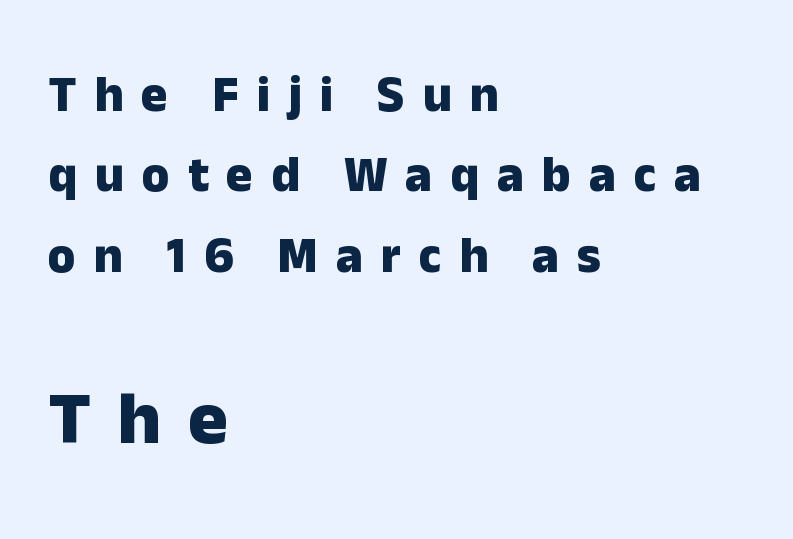
The image shows 75 px heavy sans-serif type, upright; set left-aligned, normal line spacing (1.61x), unusually wide letter spacing (+0.36 em), not underlined; the second (bottom) block is 1.5x larger; low stroke contrast and a medium x-height.
